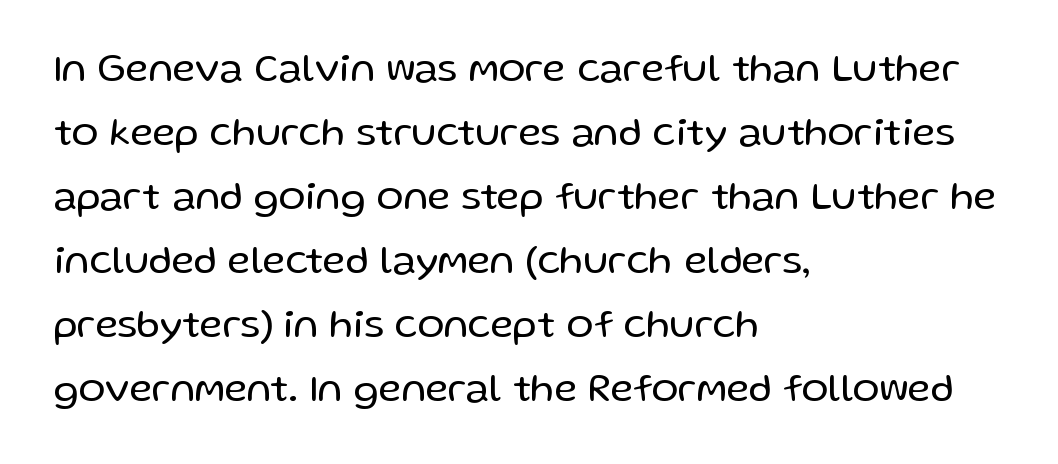
{"serif": "no", "italic": "no", "bold": "no", "weight": "regular", "width": "normal", "stroke_contrast": "low", "x_height": "medium", "monospaced": "no", "underline": "no", "align": "left", "line_spacing": "normal", "line_spacing_ratio": 1.6, "letter_spacing": "normal", "letter_spacing_em": 0.0, "glyph_px": 40}
